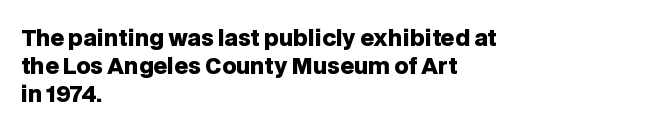
Q: Is the text bold? A: Yes.
Q: Is the text italic (slanted)? A: No, it is upright.
Q: Is the text underlined? A: No.
Q: How is the paragraph aligned? A: Left-aligned.
Q: Is the spacing between letters normal or unusually wide? A: Normal.
Q: Is the spacing between lines tight, normal or loose? A: Normal.
